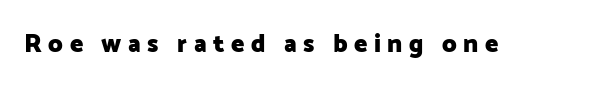
The image shows 25 px bold type, upright; set unusually wide letter spacing (+0.26 em), not underlined.
